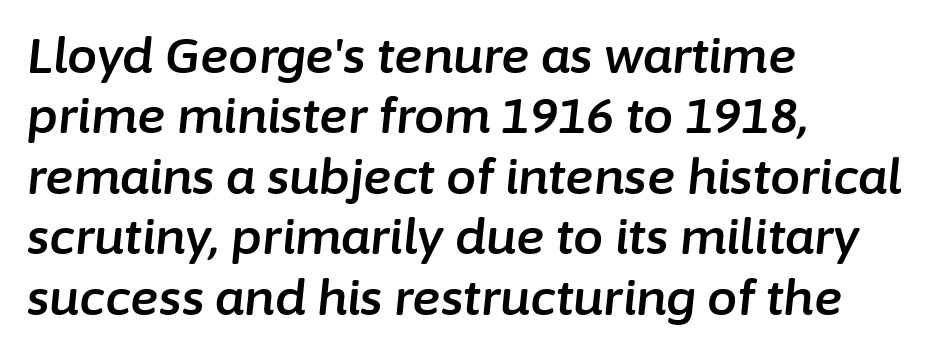
The image shows 48 px text type, italic (leaning right); set left-aligned, normal line spacing (1.26x), normal letter spacing, not underlined; low stroke contrast and a medium x-height.
